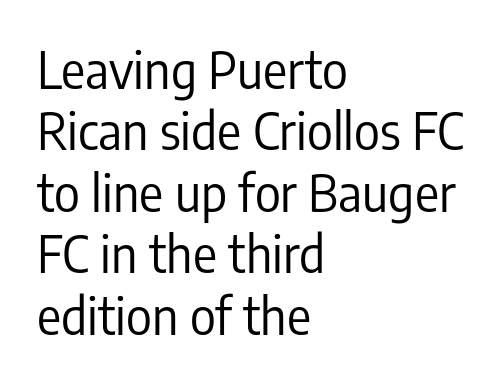
The image shows 50 px regular-weight, condensed sans-serif type, upright; set left-aligned, line spacing 1.23x, normal letter spacing, not underlined; low stroke contrast and a medium x-height.
